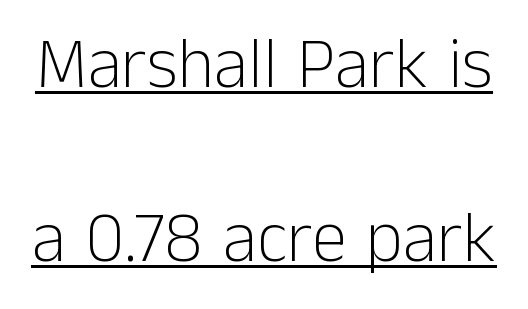
{"serif": "no", "italic": "no", "bold": "no", "weight": "light", "width": "normal", "stroke_contrast": "low", "x_height": "medium", "monospaced": "no", "underline": "yes", "line_spacing": "loose", "line_spacing_ratio": 2.45, "letter_spacing": "normal", "letter_spacing_em": 0.0, "glyph_px": 71}
